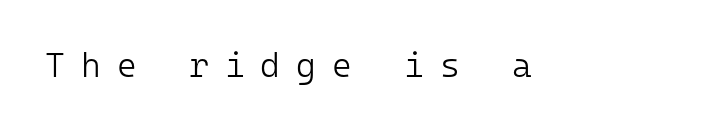
On a weight scale, this lands at 450 or below. What stands out about the letter spacing? Its width — letters are far apart. Here the designer chose a console-style face with uniform glyph widths. The space beneath each line is pristine and unruled. In terms of letterform style, serifs are entirely absent.
